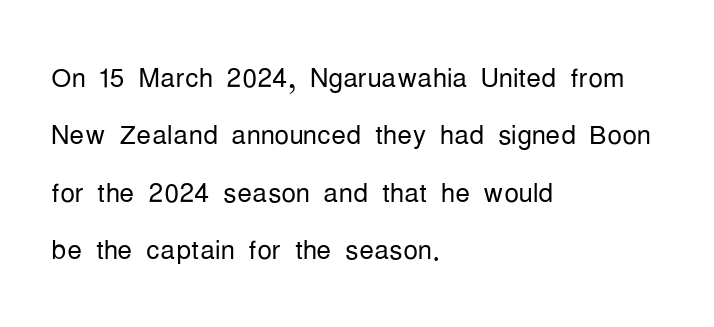
Q: Is the text bold? A: No.
Q: Is the text italic (slanted)? A: No, it is upright.
Q: Is the typeface a serif or a sans-serif typeface? A: Sans-serif.
Q: Is the text underlined? A: No.
Q: How is the paragraph aligned? A: Left-aligned.
Q: Is the spacing between letters normal or unusually wide? A: Normal.
Q: Is the spacing between lines tight, normal or loose? A: Normal.
Q: Width (condensed, normal, or wide)? A: Condensed.
Q: Stroke contrast? A: Low.
Q: x-height? A: Medium.
Q: Monospaced? A: No.
